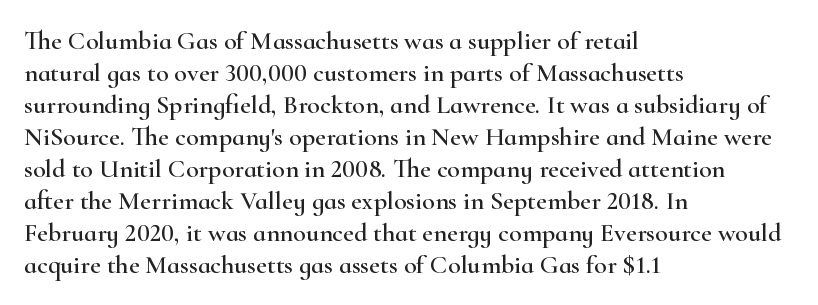
Q: Is the text italic (slanted)? A: No, it is upright.
Q: Is the text underlined? A: No.
Q: How is the paragraph aligned? A: Left-aligned.
Q: Is the spacing between letters normal or unusually wide? A: Normal.
